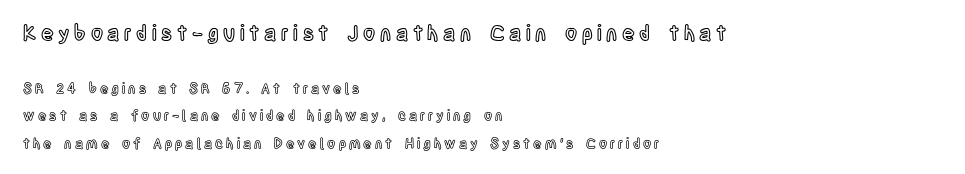
Q: Is the text italic (slanted)? A: No, it is upright.
Q: Is the text underlined? A: No.
Q: How is the paragraph aligned? A: Left-aligned.
Q: Is the spacing between letters normal or unusually wide? A: Unusually wide.
Q: Is the spacing between lines tight, normal or loose? A: Loose.
Q: Which block of text is set in a larger size, the first (top) or the second (bottom)? A: The first (top) one.
